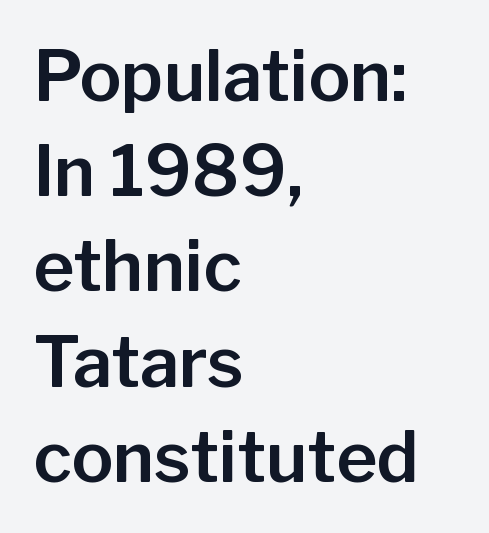
The rag falls on the right side of this text block. Quick note: underline off. The axis of the letterforms is exactly vertical. A typesetter would label this face a sans. A typesetter would call this proportional, since set widths differ per character. Reading down the column, the eye jumps a familiar distance to each next line.
